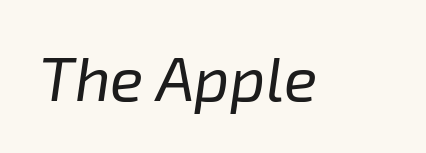
Weight: not bold — regular or lighter. Rendered with sloped, italic letterforms. Anything drawn beneath the words? Only blank space. Do the characters align in a grid? No, the font is proportional. Students, note that the glyphs here touch the page at normal intervals.
